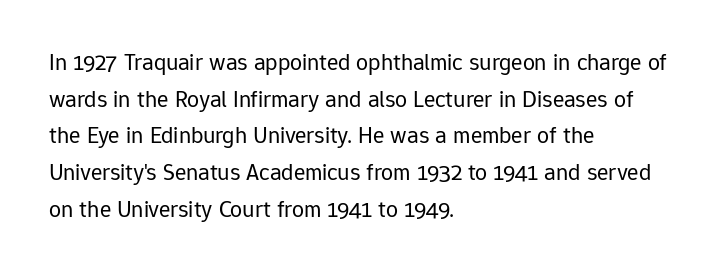
{"italic": "no", "bold": "no", "underline": "no", "align": "left", "line_spacing": "normal", "line_spacing_ratio": 1.53, "letter_spacing": "normal", "letter_spacing_em": 0.0, "glyph_px": 24}
